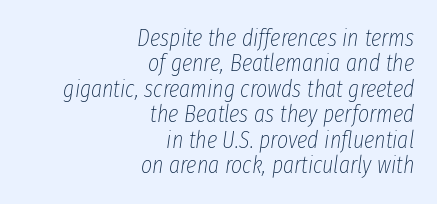
{"italic": "yes", "lean": "right", "slant_degrees": 8, "bold": "no", "underline": "no", "align": "right", "line_spacing": "tight", "line_spacing_ratio": 1.06, "letter_spacing": "normal", "letter_spacing_em": 0.0, "glyph_px": 24}
